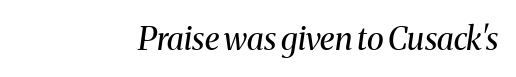
The image shows 32 px regular-weight serif type, italic (leaning right); set normal letter spacing, not underlined; medium stroke contrast and a medium x-height.
